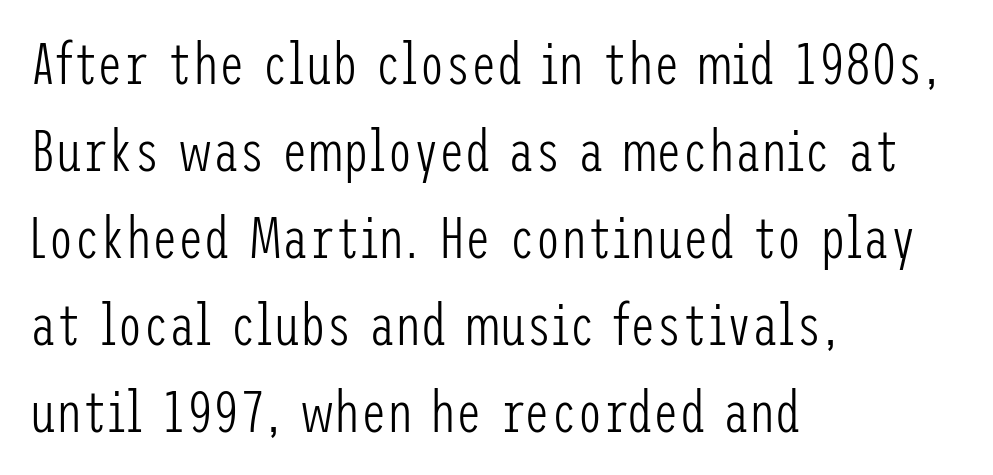
The image shows 58 px light, condensed sans-serif type, upright; set left-aligned, normal line spacing (1.5x), normal letter spacing, not underlined; low stroke contrast and a medium x-height.
